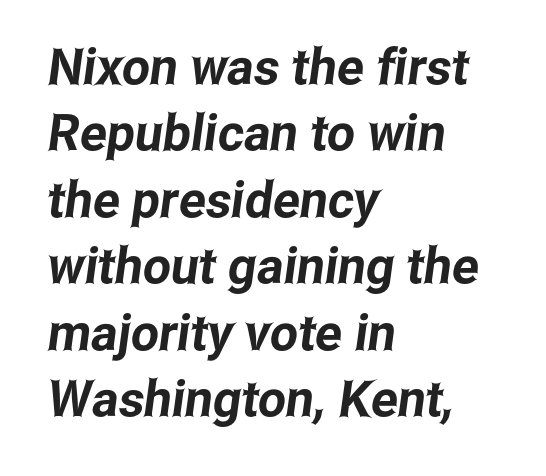
{"serif": "no", "width": "condensed", "stroke_contrast": "low", "x_height": "medium", "monospaced": "no", "underline": "no", "align": "left", "line_spacing": "normal", "line_spacing_ratio": 1.33, "letter_spacing": "normal", "letter_spacing_em": 0.0, "glyph_px": 50}
